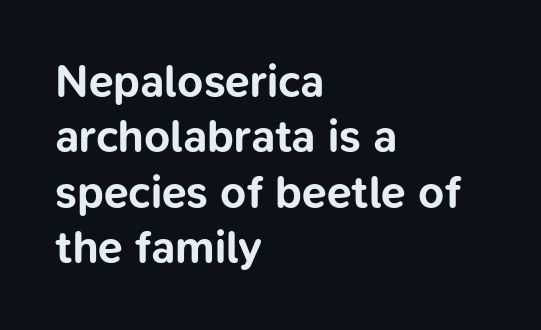
The image shows 45 px bold sans-serif type, upright; set left-aligned, line spacing 1.23x, normal letter spacing, not underlined; low stroke contrast and a medium x-height.
